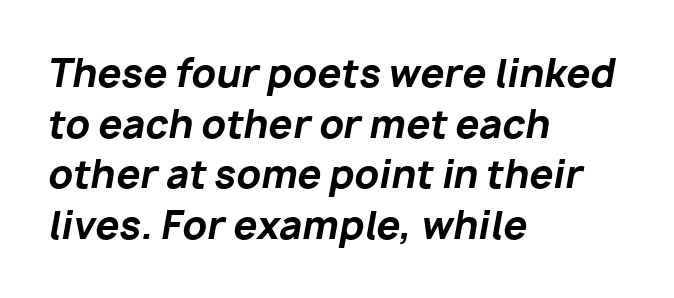
{"italic": "yes", "lean": "right", "slant_degrees": 10, "bold": "yes", "weight": "bold", "width": "normal", "stroke_contrast": "low", "x_height": "medium", "monospaced": "no", "underline": "no", "align": "left", "line_spacing": "normal", "line_spacing_ratio": 1.33, "letter_spacing": "normal", "letter_spacing_em": 0.0, "glyph_px": 38}
